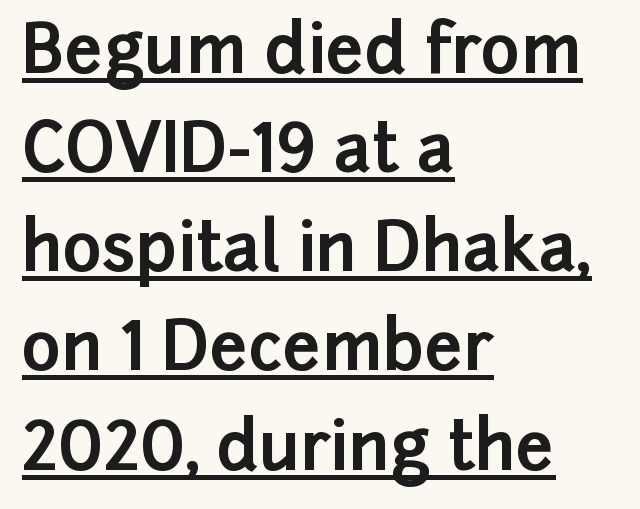
Q: Is the text bold? A: Yes.
Q: Is the text italic (slanted)? A: No, it is upright.
Q: Is the typeface a serif or a sans-serif typeface? A: Sans-serif.
Q: Is the text underlined? A: Yes.
Q: How is the paragraph aligned? A: Left-aligned.
Q: Is the spacing between letters normal or unusually wide? A: Normal.
Q: Is the spacing between lines tight, normal or loose? A: Normal.
Q: Width (condensed, normal, or wide)? A: Normal.
Q: Stroke contrast? A: Low.
Q: x-height? A: Medium.
Q: Monospaced? A: No.
